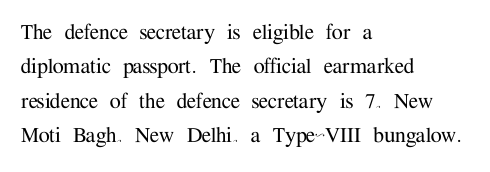
The image shows 25 px text type, upright; set left-aligned, normal line spacing (1.38x), normal letter spacing, not underlined.
